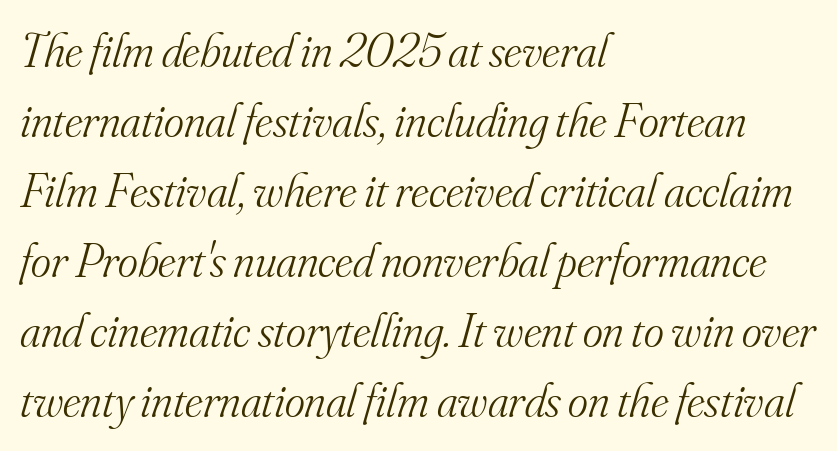
The image shows 48 px light serif type, italic (leaning right); set left-aligned, normal line spacing (1.46x), normal letter spacing, not underlined; medium stroke contrast and a small x-height.
